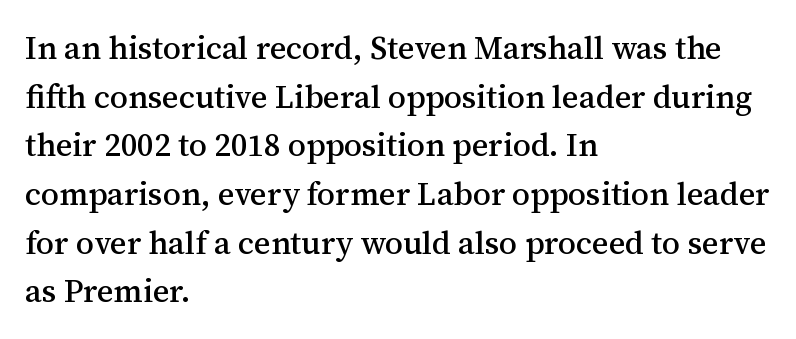
The image shows 32 px serif type, upright; set left-aligned, normal line spacing (1.52x), normal letter spacing, not underlined; medium stroke contrast and a medium x-height.
